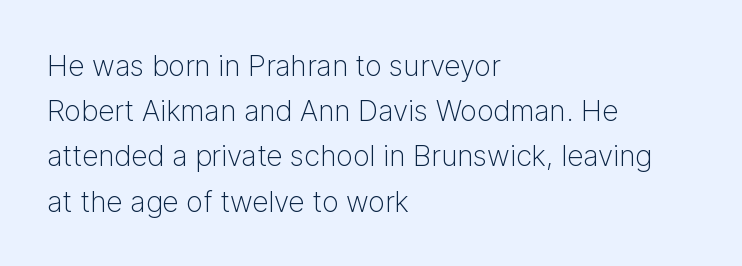
If you measured baseline to baseline, you'd find a middling distance. Looks like regular typesetting: each glyph gets only the width it needs. The foot of each line stays bare and open. A roman cut, with each character standing at attention. Typeset ragged right — the left edge is the straight one. No chunkiness to these letters — they're not bold.
